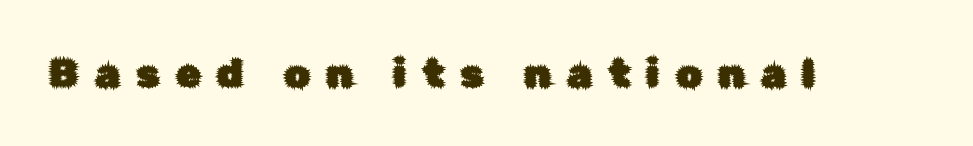
Q: Is the text italic (slanted)? A: No, it is upright.
Q: Is the typeface a serif or a sans-serif typeface? A: Sans-serif.
Q: Is the text underlined? A: No.
Q: Is the spacing between letters normal or unusually wide? A: Unusually wide.
Q: Width (condensed, normal, or wide)? A: Normal.
Q: Stroke contrast? A: Low.
Q: x-height? A: Medium.
Q: Monospaced? A: No.
